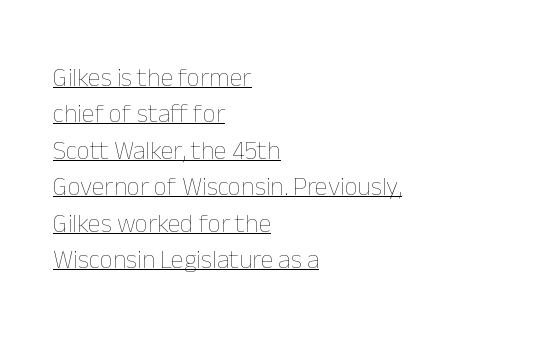
The image shows 26 px text type, upright; set left-aligned, normal line spacing (1.4x), normal letter spacing, underlined.
